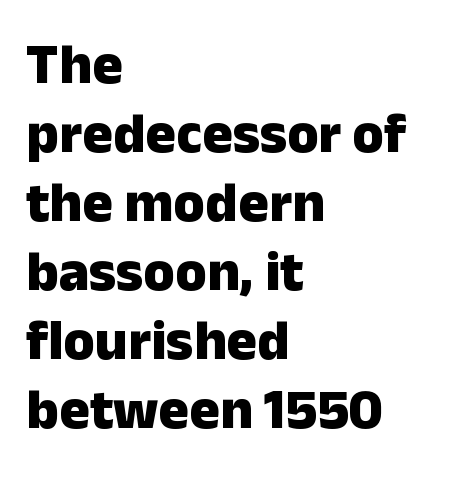
Note the varied advance widths — an 'i' is clearly narrower than an 'm'. In terms of letterspacing, this is plain default setting. Rule under the text: the space is simply empty. Heft: maximum for text — a bold. It's the straight-up-and-down kind of type. The typeface chosen for these lines omits serifs.
